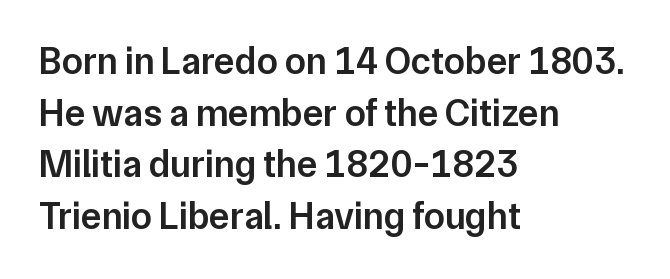
The image shows 38 px semibold sans-serif type, upright; set left-aligned, normal line spacing (1.36x), normal letter spacing, not underlined; low stroke contrast and a medium x-height.
